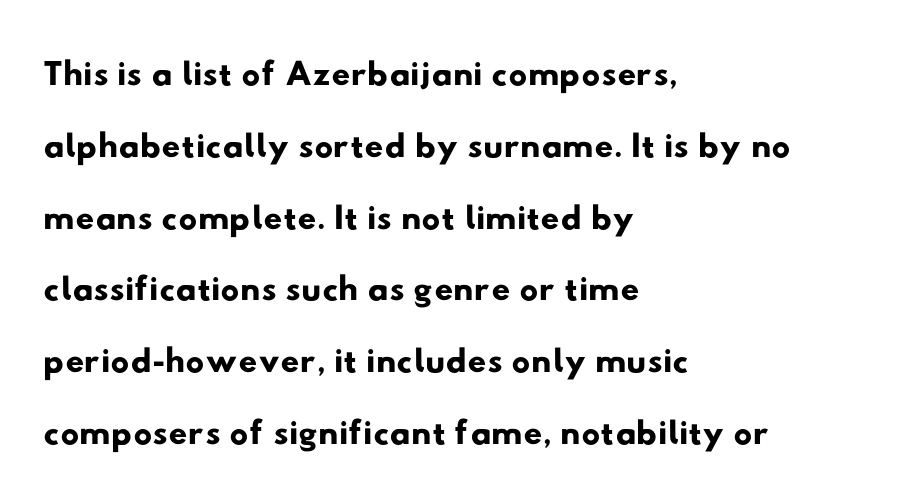
Q: Is the typeface a serif or a sans-serif typeface? A: Sans-serif.
Q: Is the text underlined? A: No.
Q: How is the paragraph aligned? A: Left-aligned.
Q: Is the spacing between letters normal or unusually wide? A: Normal.
Q: Is the spacing between lines tight, normal or loose? A: Normal.
Q: Width (condensed, normal, or wide)? A: Wide.
Q: Stroke contrast? A: Low.
Q: x-height? A: Small.
Q: Monospaced? A: No.
